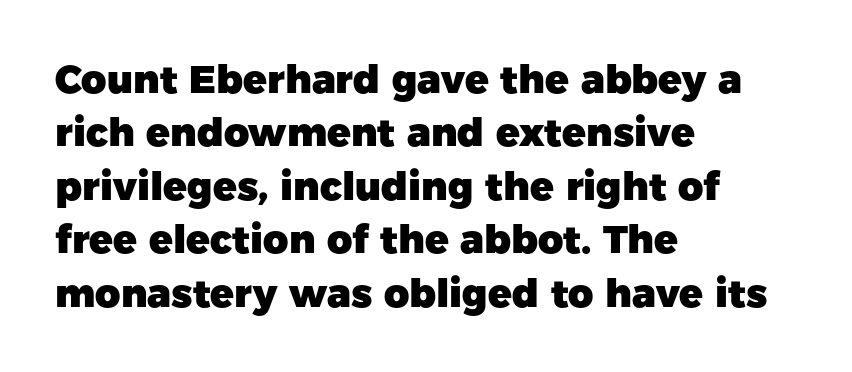
Baseline-to-baseline distance is the conventional proportion of letter height. Each glyph is drawn with heavy, bold strokes. The area under the type is left untouched. Check where the strokes stop: nothing finishes them off — pure sans.
